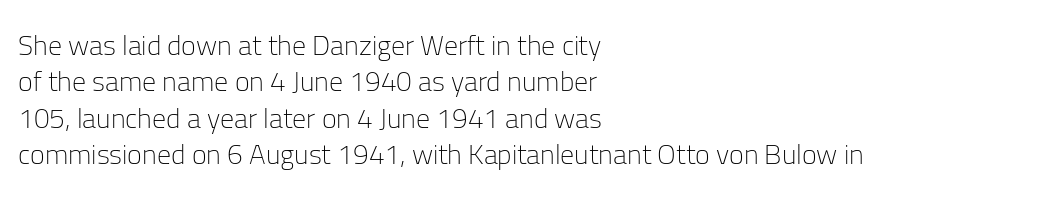
{"serif": "no", "italic": "no", "bold": "no", "weight": "light", "width": "normal", "stroke_contrast": "low", "x_height": "medium", "monospaced": "no", "underline": "no", "align": "left", "line_spacing": "normal", "line_spacing_ratio": 1.3, "letter_spacing": "normal", "letter_spacing_em": 0.0, "glyph_px": 28}
